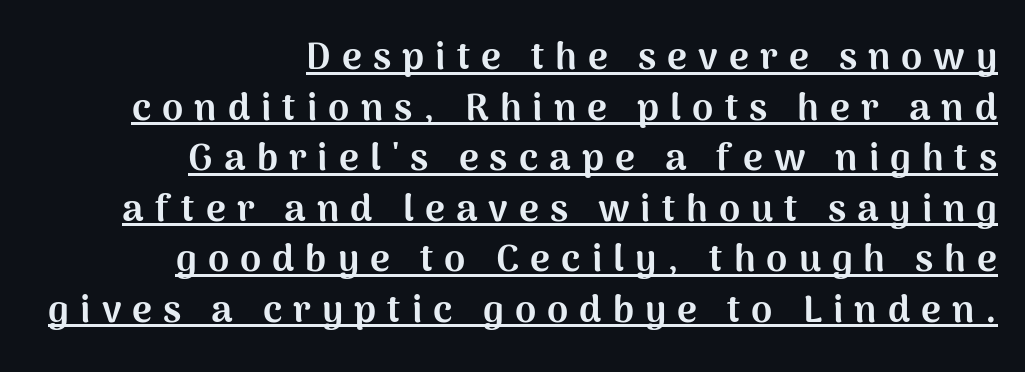
The image shows 38 px bold sans-serif type, upright; set right-aligned, normal line spacing (1.33x), unusually wide letter spacing (+0.29 em), underlined; medium stroke contrast and a medium x-height.
